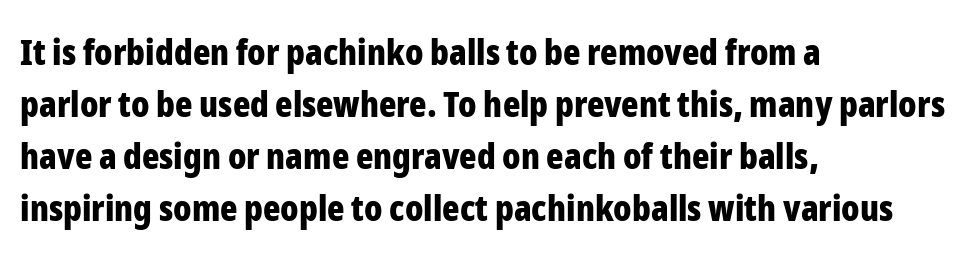
{"serif": "no", "italic": "no", "bold": "yes", "weight": "bold", "width": "condensed", "stroke_contrast": "low", "x_height": "medium", "monospaced": "no", "underline": "no", "align": "left", "line_spacing": "normal", "line_spacing_ratio": 1.44, "letter_spacing": "normal", "letter_spacing_em": 0.0, "glyph_px": 36}
